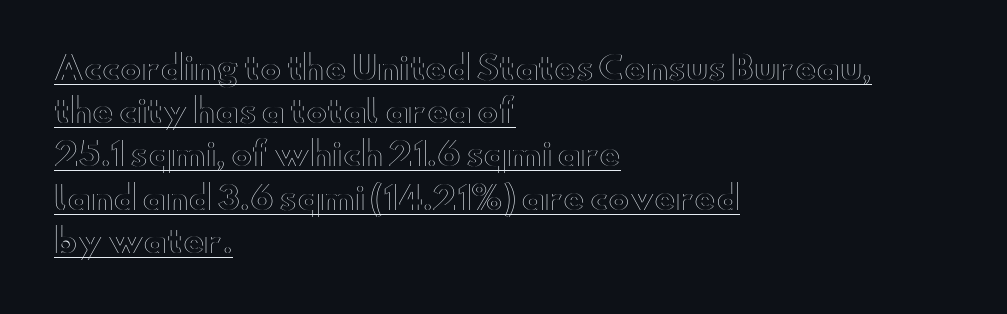
The image shows 32 px wide type, upright; set left-aligned, normal line spacing (1.35x), normal letter spacing, underlined; a small x-height.
